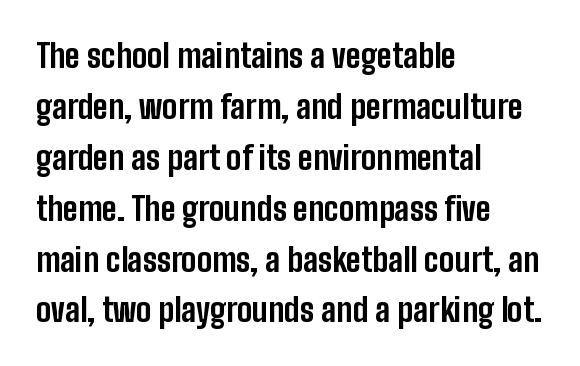
{"serif": "no", "italic": "no", "bold": "yes", "weight": "bold", "width": "condensed", "stroke_contrast": "low", "x_height": "medium", "monospaced": "no", "underline": "no", "align": "left", "line_spacing": "normal", "line_spacing_ratio": 1.59, "letter_spacing": "normal", "letter_spacing_em": 0.0, "glyph_px": 32}
